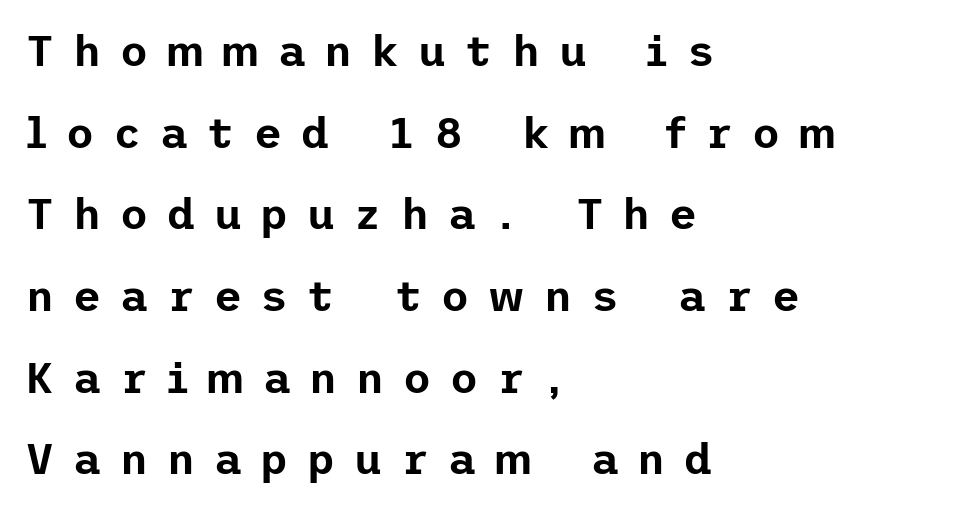
{"serif": "no", "italic": "no", "width": "normal", "stroke_contrast": "low", "x_height": "medium", "underline": "no", "align": "left", "line_spacing": "loose", "line_spacing_ratio": 1.9, "letter_spacing": "wide", "letter_spacing_em": 0.44, "glyph_px": 43}
